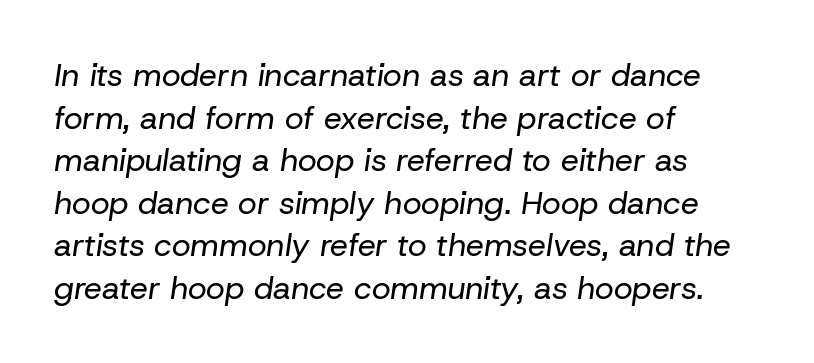
The image shows 32 px regular-weight type, italic (leaning right); set left-aligned, normal line spacing (1.33x), normal letter spacing, not underlined; low stroke contrast and a medium x-height.
